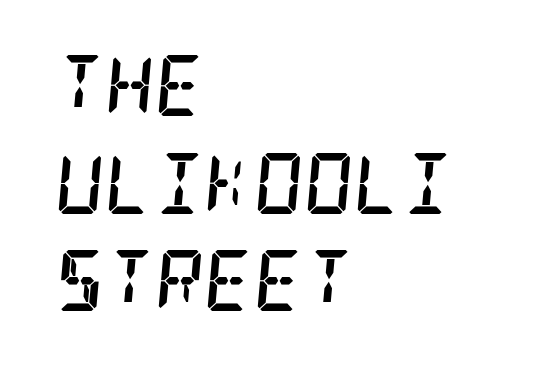
Q: Is the text bold? A: Yes.
Q: Is the text italic (slanted)? A: Yes, it leans right by about 5 degrees.
Q: Is the typeface a serif or a sans-serif typeface? A: Serif.
Q: Is the text underlined? A: No.
Q: How is the paragraph aligned? A: Left-aligned.
Q: Is the spacing between letters normal or unusually wide? A: Normal.
Q: Is the spacing between lines tight, normal or loose? A: Normal.
Q: Width (condensed, normal, or wide)? A: Condensed.
Q: Stroke contrast? A: Low.
Q: x-height? A: Large.
